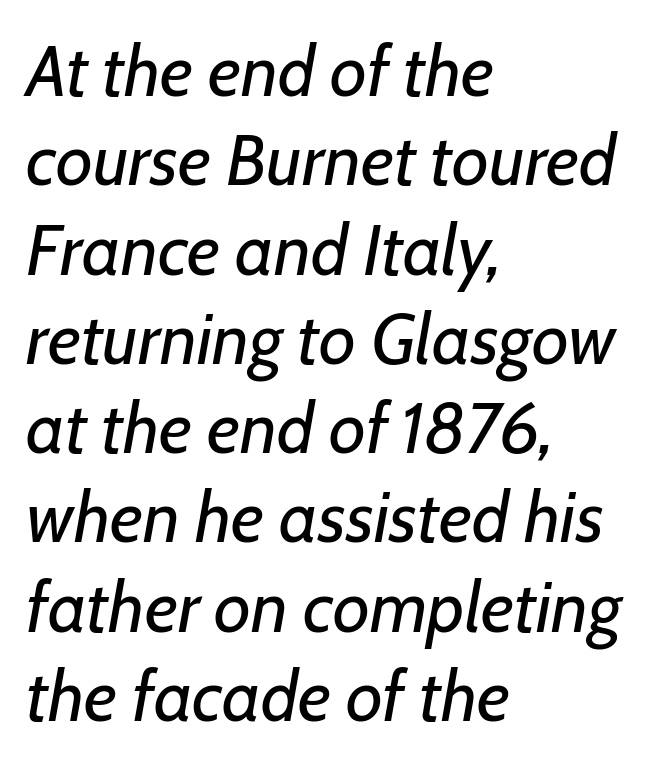
{"italic": "yes", "lean": "right", "slant_degrees": 7, "bold": "no", "weight": "regular", "width": "normal", "stroke_contrast": "low", "x_height": "medium", "monospaced": "no", "underline": "no", "align": "left", "line_spacing_ratio": 1.24, "letter_spacing": "normal", "letter_spacing_em": 0.0, "glyph_px": 72}
